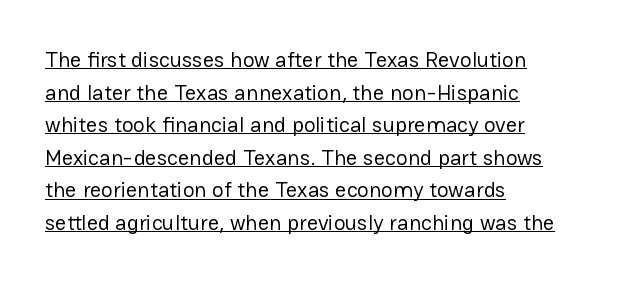
No letter is thick-stroked: the sample isn't bold. Regular leading. The line texture is even and compact thanks to regular tracking. Nope, not italic — everything's standing straight. Every row of glyphs begins at an identical x-position on the left. Somebody hit Ctrl+U on this one — the words are underlined.
